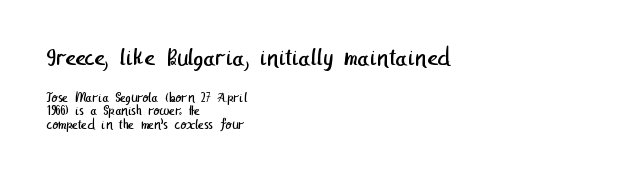
The type is set solid horizontally, with unmodified tracking. Glance below the letters and you will spot only blank space. Compare the two chunks: the upper has the greater cap height. Leading is clearly below the norm, producing a dense column. Unbolded letterforms with no extra heft. Every row of glyphs begins at an identical x-position on the left.
